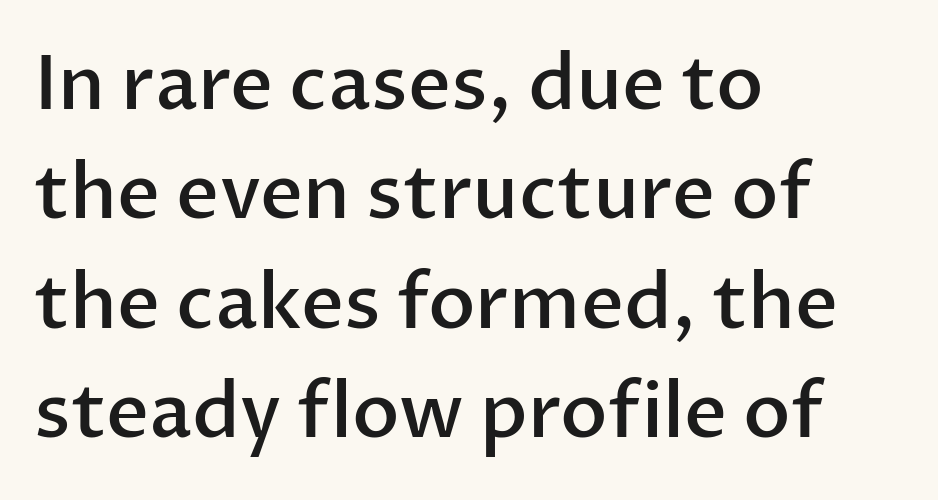
The image shows 75 px semibold sans-serif type, upright; set left-aligned, normal line spacing (1.46x), normal letter spacing, not underlined; low stroke contrast and a medium x-height.
